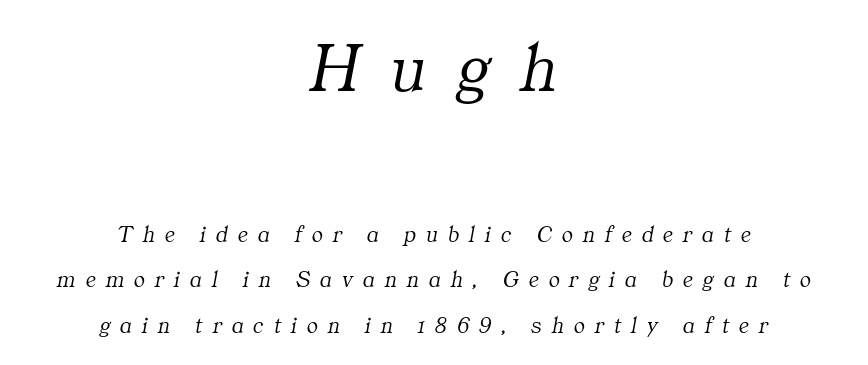
Yep, those are serifs on the letters. Here the designer chose a conventional face with non-uniform glyph widths. Descenders hang freely into open space. What stands out about the letter spacing? Its width — letters are far apart.
